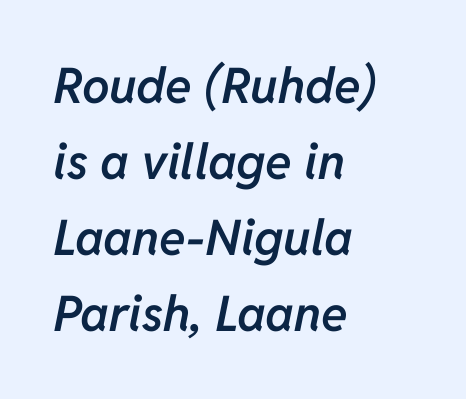
{"italic": "yes", "lean": "right", "slant_degrees": 11, "bold": "semi", "weight": "semibold", "width": "normal", "stroke_contrast": "low", "x_height": "medium", "monospaced": "no", "underline": "no", "align": "left", "line_spacing": "normal", "line_spacing_ratio": 1.55, "letter_spacing": "normal", "letter_spacing_em": 0.0, "glyph_px": 49}
